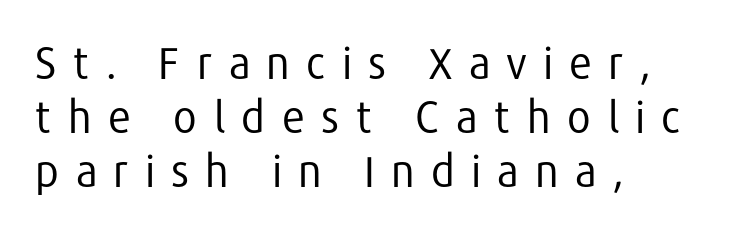
The image shows 43 px regular-weight sans-serif type, upright; set left-aligned, normal line spacing (1.26x), unusually wide letter spacing (+0.36 em), not underlined; low stroke contrast and a medium x-height.
